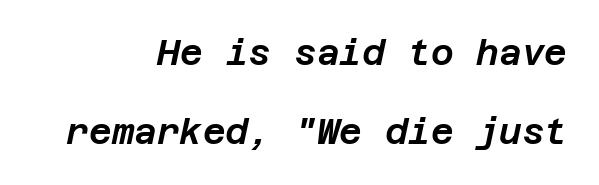
{"italic": "yes", "lean": "right", "slant_degrees": 12, "width": "normal", "stroke_contrast": "low", "x_height": "large", "underline": "no", "align": "right", "line_spacing": "loose", "line_spacing_ratio": 2.25, "letter_spacing": "normal", "letter_spacing_em": 0.0, "glyph_px": 35}
